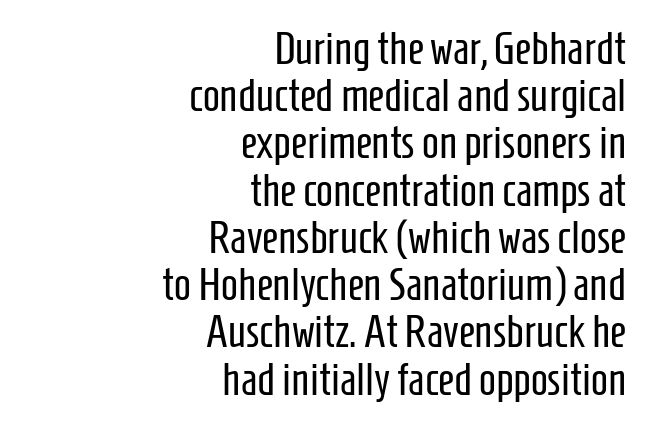
Q: Is the text bold? A: No.
Q: Is the text italic (slanted)? A: No, it is upright.
Q: Is the typeface a serif or a sans-serif typeface? A: Sans-serif.
Q: Is the text underlined? A: No.
Q: How is the paragraph aligned? A: Right-aligned.
Q: Is the spacing between letters normal or unusually wide? A: Normal.
Q: Is the spacing between lines tight, normal or loose? A: Tight.
Q: Width (condensed, normal, or wide)? A: Condensed.
Q: Stroke contrast? A: Low.
Q: x-height? A: Medium.
Q: Monospaced? A: No.
